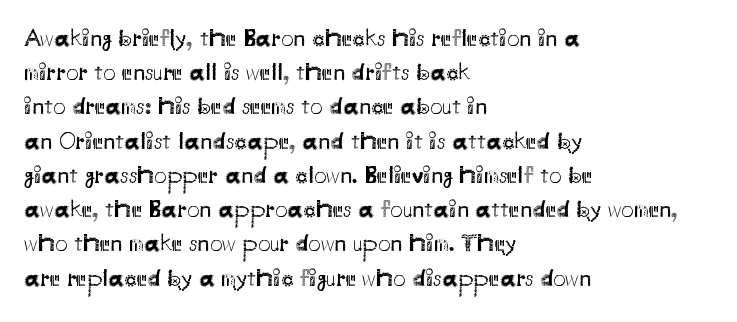
The area under the type is left untouched. A roman cut, with each character standing at attention. Observe the ordinary spacing: letters are neighbours, not strangers. Notice how the passage keeps a crisp vertical edge on the left only.
